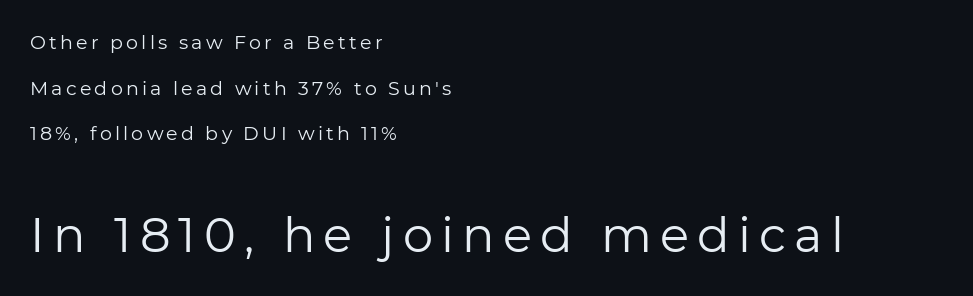
The passage is arranged the way most books set body copy — flush left. The block of text is sparse from top to bottom, with ample space between rows. Character widths vary here, with narrow letters taking less room than wide ones. If you drew a line through each stem, it would be perfectly vertical. Descenders are the only things crossing below the line. Does the type have serifs? No, each stem ends abruptly.
